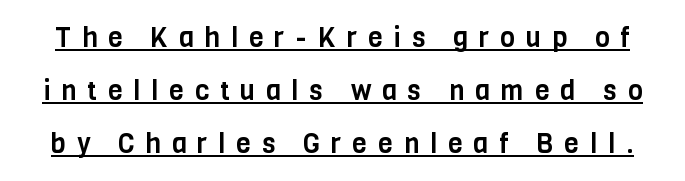
{"italic": "no", "underline": "yes", "line_spacing": "loose", "line_spacing_ratio": 1.96, "letter_spacing": "wide", "letter_spacing_em": 0.4, "glyph_px": 27}
